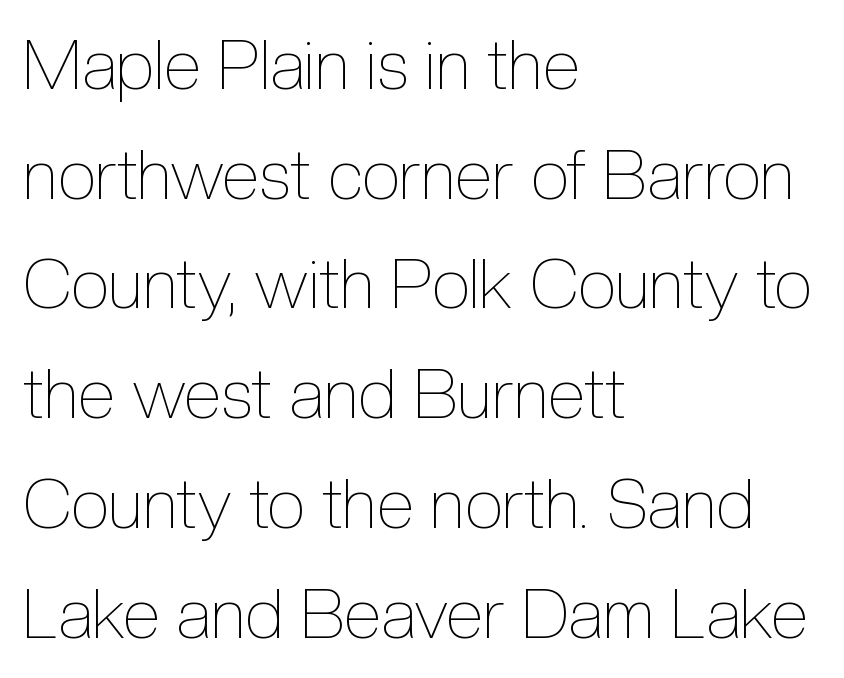
{"italic": "no", "bold": "no", "weight": "thin", "width": "condensed", "x_height": "medium", "monospaced": "no", "underline": "no", "align": "left", "line_spacing": "normal", "line_spacing_ratio": 1.59, "letter_spacing": "normal", "letter_spacing_em": 0.0, "glyph_px": 69}
